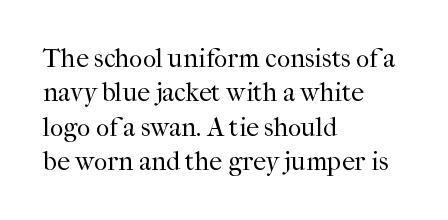
{"italic": "no", "bold": "no", "underline": "no", "align": "left", "line_spacing": "normal", "line_spacing_ratio": 1.32, "letter_spacing": "normal", "letter_spacing_em": 0.0, "glyph_px": 26}
